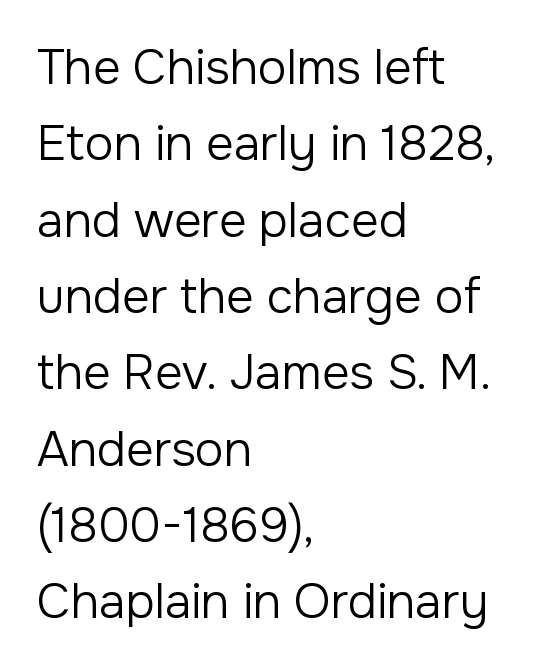
{"serif": "no", "italic": "no", "bold": "no", "weight": "regular", "width": "normal", "stroke_contrast": "low", "x_height": "medium", "monospaced": "no", "underline": "no", "align": "left", "line_spacing": "normal", "line_spacing_ratio": 1.59, "letter_spacing": "normal", "letter_spacing_em": 0.0, "glyph_px": 48}
